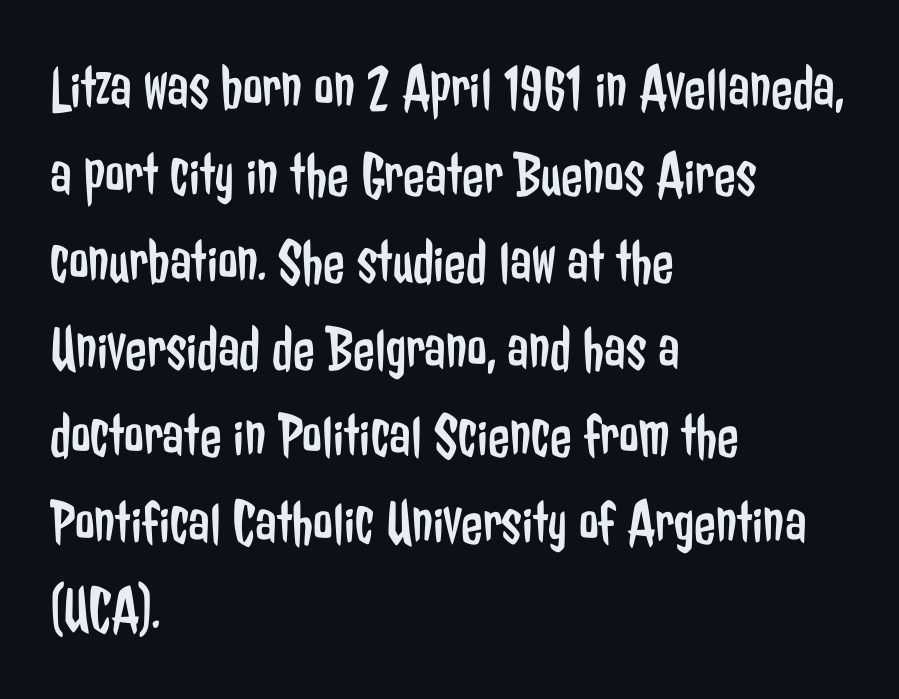
This reads as an unemphasized weight, regular at the heaviest. Italic: no, the glyphs are upright roman. The typeface chosen for these lines omits serifs. A bare baseline throughout the passage. Look at the tracking — it's just the regular setting, nothing added. Line starts are locked; line ends wander.
